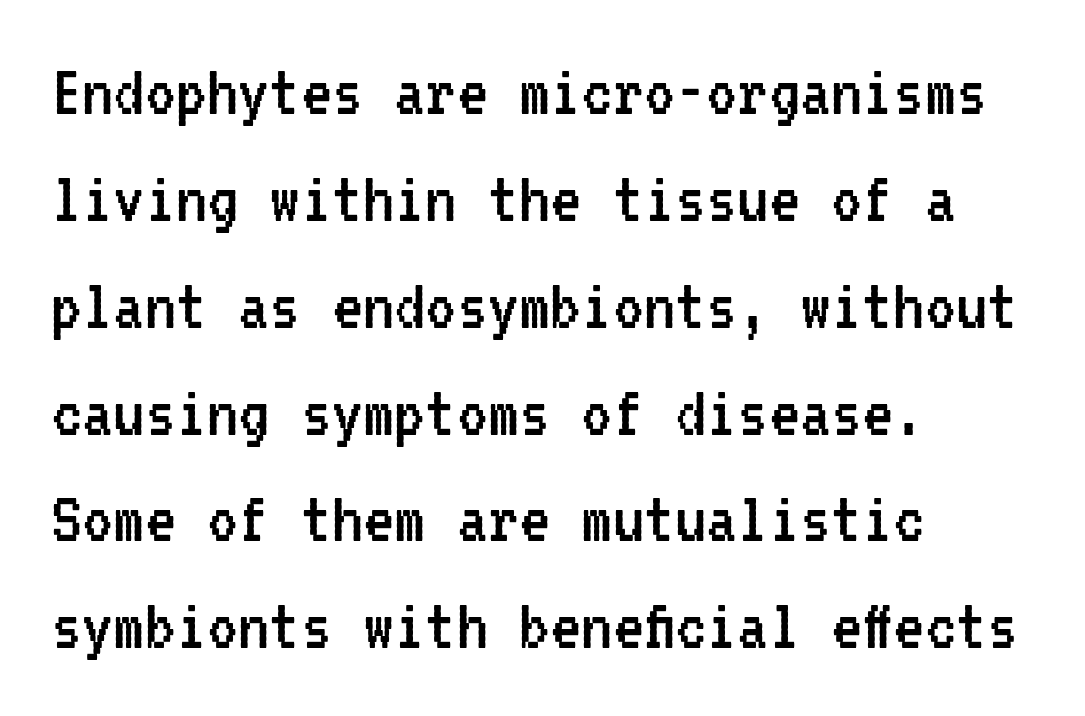
{"serif": "no", "italic": "no", "bold": "no", "weight": "regular", "width": "condensed", "stroke_contrast": "low", "x_height": "medium", "monospaced": "yes", "underline": "no", "align": "left", "line_spacing": "normal", "line_spacing_ratio": 1.37, "letter_spacing": "normal", "letter_spacing_em": 0.0, "glyph_px": 78}
